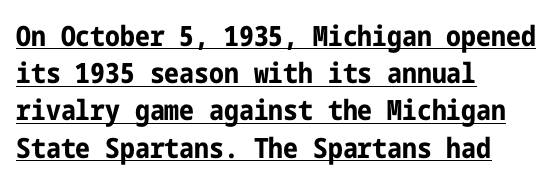
The image shows 28 px bold, condensed sans-serif type, upright; set left-aligned, normal line spacing (1.33x), normal letter spacing, underlined; low stroke contrast and a medium x-height.
